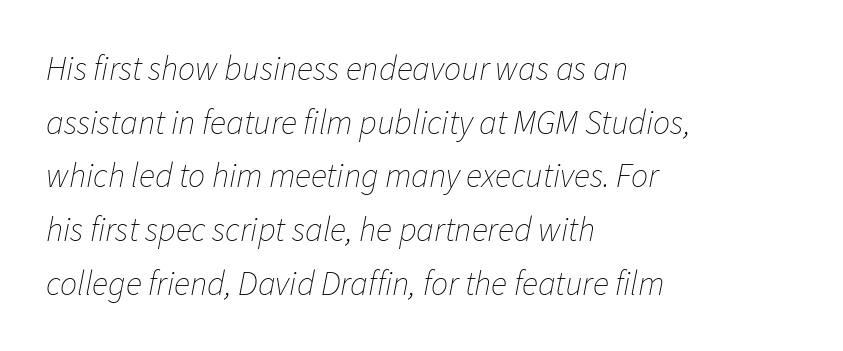
The image shows 34 px thin type, italic (leaning right); set left-aligned, normal line spacing (1.58x), normal letter spacing, not underlined; low stroke contrast and a medium x-height.
